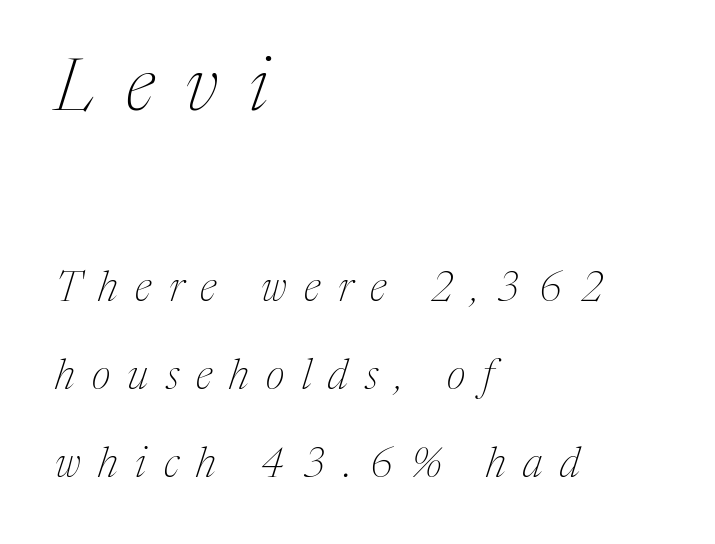
Q: Is the text bold? A: No.
Q: Is the text italic (slanted)? A: Yes, it leans right by about 17 degrees.
Q: Is the typeface a serif or a sans-serif typeface? A: Serif.
Q: Is the text underlined? A: No.
Q: How is the paragraph aligned? A: Left-aligned.
Q: Is the spacing between letters normal or unusually wide? A: Unusually wide.
Q: Is the spacing between lines tight, normal or loose? A: Loose.
Q: Which block of text is set in a larger size, the first (top) or the second (bottom)? A: The first (top) one.
Q: Width (condensed, normal, or wide)? A: Normal.
Q: Stroke contrast? A: Medium.
Q: x-height? A: Medium.
Q: Monospaced? A: No.
